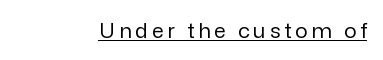
No extra ink here — the face is not bold. The rendered words wear a rule along their underside. Quick note: not italic, upright.
